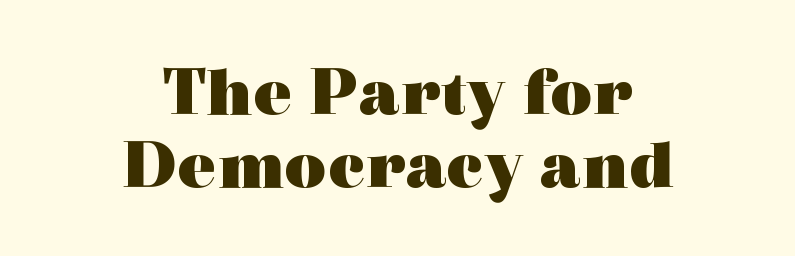
Q: Is the text bold? A: Yes.
Q: Is the text italic (slanted)? A: No, it is upright.
Q: Is the typeface a serif or a sans-serif typeface? A: Serif.
Q: Is the text underlined? A: No.
Q: How is the paragraph aligned? A: Centered.
Q: Is the spacing between letters normal or unusually wide? A: Normal.
Q: Is the spacing between lines tight, normal or loose? A: Tight.
Q: Width (condensed, normal, or wide)? A: Wide.
Q: x-height? A: Medium.
Q: Monospaced? A: No.
